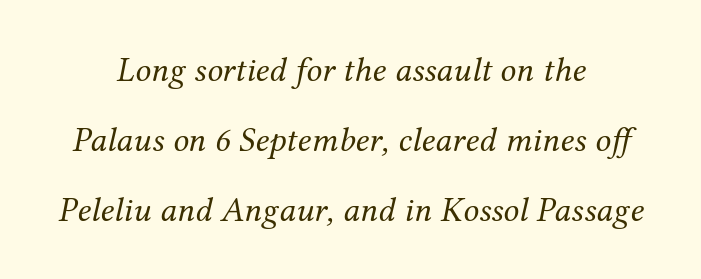
Style check: oblique. Only glyphs here, with clear space below each row. Is the letter spacing exaggerated? No — it looks like the ordinary default. Bold? No — there's no thickening of the strokes. Unlike a clean sans, this face finishes its strokes with serifs.
